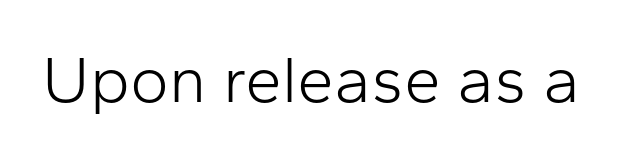
{"serif": "no", "italic": "no", "bold": "no", "weight": "light", "width": "normal", "stroke_contrast": "low", "x_height": "medium", "monospaced": "no", "underline": "no", "letter_spacing": "normal", "letter_spacing_em": 0.0, "glyph_px": 66}
